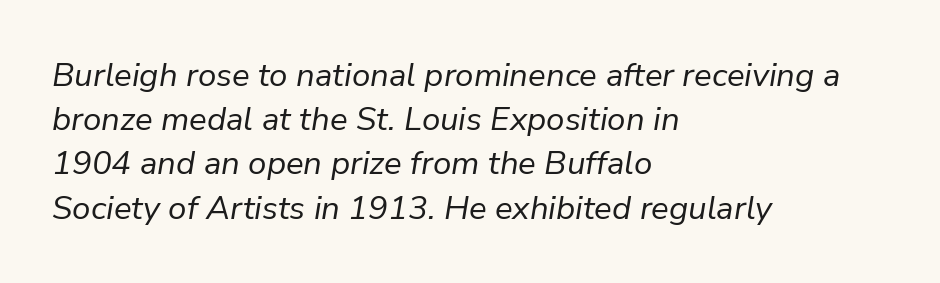
{"italic": "yes", "lean": "right", "slant_degrees": 9, "bold": "no", "weight": "regular", "width": "normal", "stroke_contrast": "low", "x_height": "medium", "monospaced": "no", "underline": "no", "align": "left", "line_spacing": "normal", "line_spacing_ratio": 1.34, "letter_spacing": "normal", "letter_spacing_em": 0.0, "glyph_px": 33}
